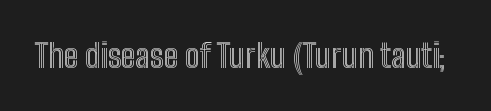
Q: Is the text italic (slanted)? A: No, it is upright.
Q: Is the text underlined? A: No.
Q: Is the spacing between letters normal or unusually wide? A: Normal.
Q: Width (condensed, normal, or wide)? A: Condensed.
Q: x-height? A: Medium.
Q: Monospaced? A: No.
